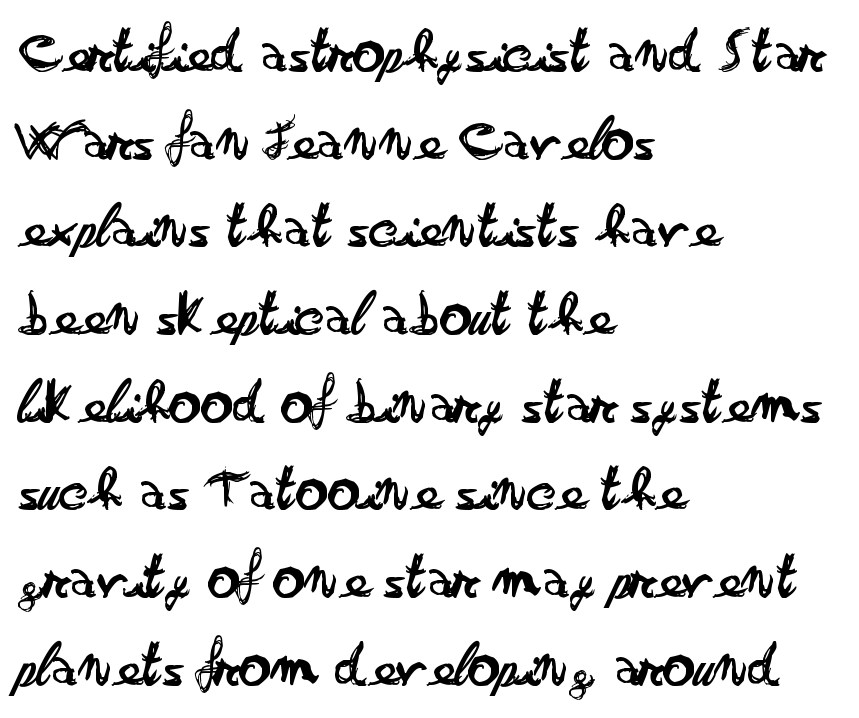
If you measured baseline to baseline, you'd find a middling distance. Nope, not italic — everything's standing straight. The baseline area is clear. The font is comparable to plain body text, perhaps lighter. In CSS terms this would be text-align: left. This sample uses a sans-serif face.
